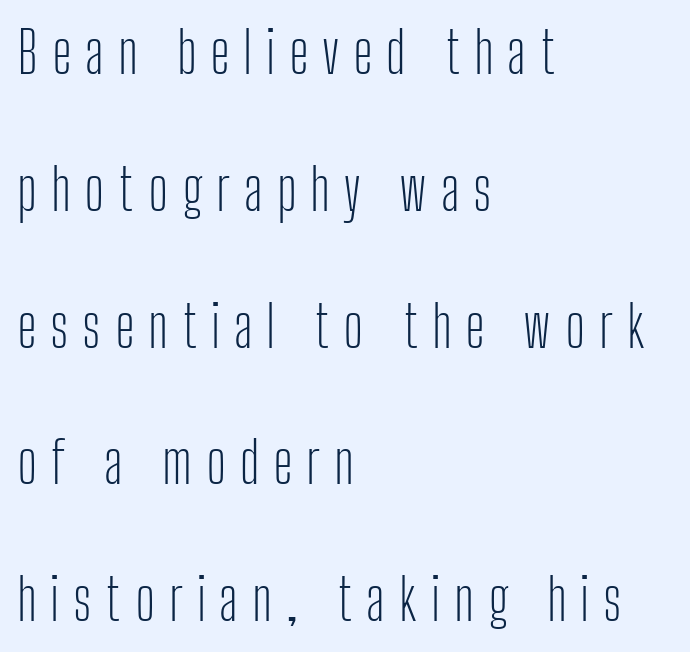
{"serif": "no", "italic": "no", "bold": "no", "weight": "light", "width": "condensed", "stroke_contrast": "low", "x_height": "medium", "monospaced": "no", "underline": "no", "align": "left", "line_spacing": "loose", "line_spacing_ratio": 2.4, "letter_spacing": "wide", "letter_spacing_em": 0.24, "glyph_px": 57}
